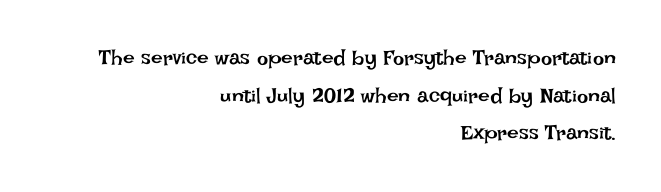
{"italic": "no", "bold": "no", "underline": "no", "align": "right", "line_spacing_ratio": 1.79, "letter_spacing": "normal", "letter_spacing_em": 0.0, "glyph_px": 21}
